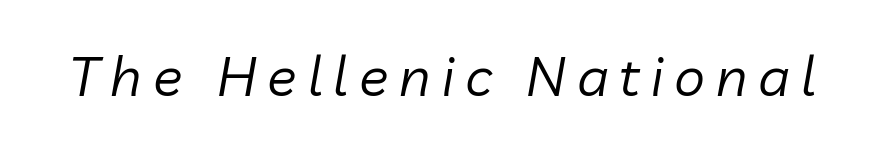
The area under the type is left untouched. Each letter keeps its own natural width here, so spacing adapts to shape. These lines were composed using italics. Stroke thickness stays within the range of a standard reading face or lighter.
